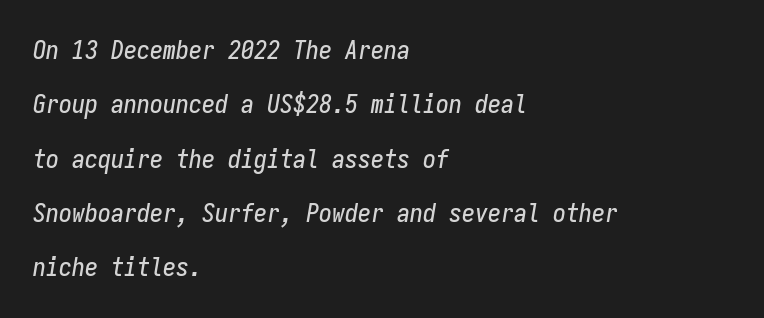
{"italic": "yes", "lean": "right", "slant_degrees": 9, "underline": "no", "align": "left", "line_spacing": "loose", "line_spacing_ratio": 2.09, "letter_spacing": "normal", "letter_spacing_em": 0.0, "glyph_px": 26}
